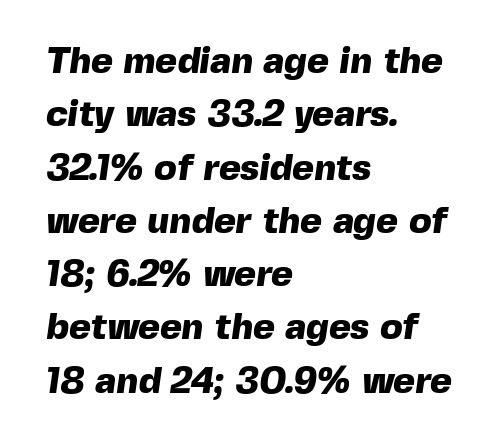
The letters advance in unequal steps, a hallmark of proportional type. Glyph-to-glyph distance matches everyday printed text. Does the type have serifs? No, each stem ends abruptly. Chunky letters — that's bold for sure.
